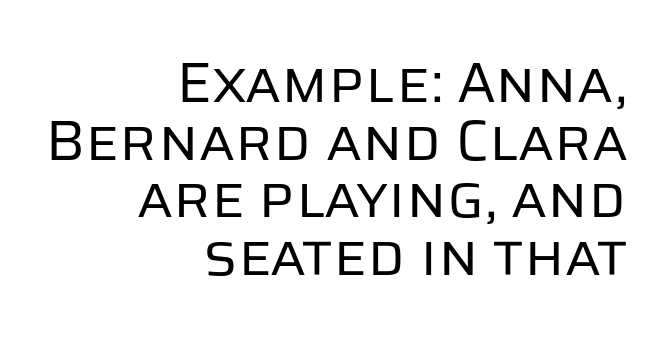
Letterform terminals end flat and unadorned throughout the passage. All the whitespace from short lines collects on the left. The block of text is dense from top to bottom, with scant space between rows. Italic: no, the glyphs are upright roman. You could not count columns in this text — the font is proportionally spaced. Standard letterfit; no display-style spreading of the glyphs.
